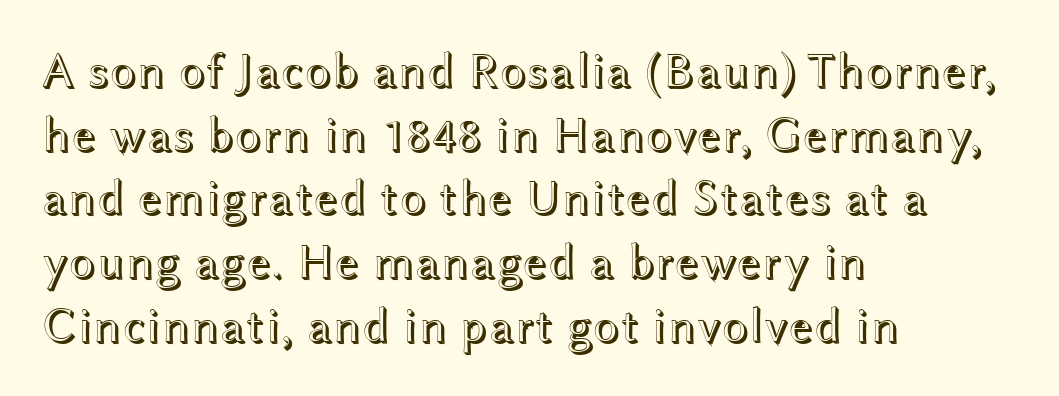
Q: Is the text italic (slanted)? A: No, it is upright.
Q: Is the text underlined? A: No.
Q: How is the paragraph aligned? A: Left-aligned.
Q: Is the spacing between letters normal or unusually wide? A: Normal.
Q: Is the spacing between lines tight, normal or loose? A: Normal.
Q: Width (condensed, normal, or wide)? A: Wide.
Q: x-height? A: Medium.
Q: Monospaced? A: No.
